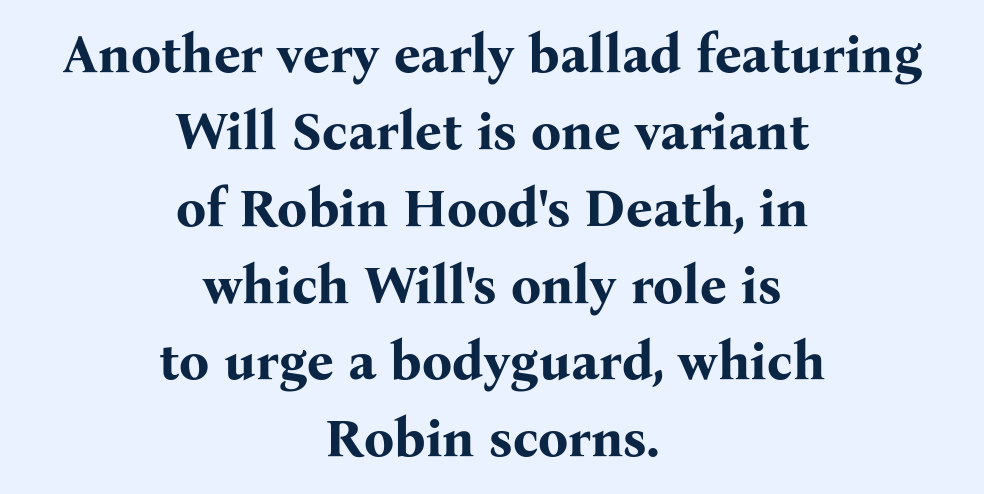
Q: Is the text bold? A: Yes.
Q: Is the text italic (slanted)? A: No, it is upright.
Q: Is the typeface a serif or a sans-serif typeface? A: Serif.
Q: Is the text underlined? A: No.
Q: How is the paragraph aligned? A: Centered.
Q: Is the spacing between letters normal or unusually wide? A: Normal.
Q: Is the spacing between lines tight, normal or loose? A: Normal.
Q: Width (condensed, normal, or wide)? A: Normal.
Q: Stroke contrast? A: Medium.
Q: x-height? A: Medium.
Q: Monospaced? A: No.
